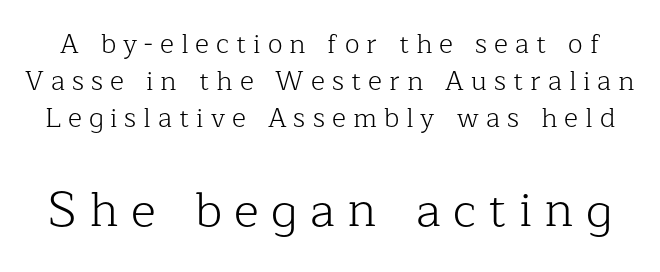
Nothing heavy about these letters — not bold at all. Vertical strokes here are truly vertical. Compare the two chunks: the lower has the greater cap height. Normally led — the rows are evenly, conventionally spaced. This sample uses a serif face. Type without underlining.
